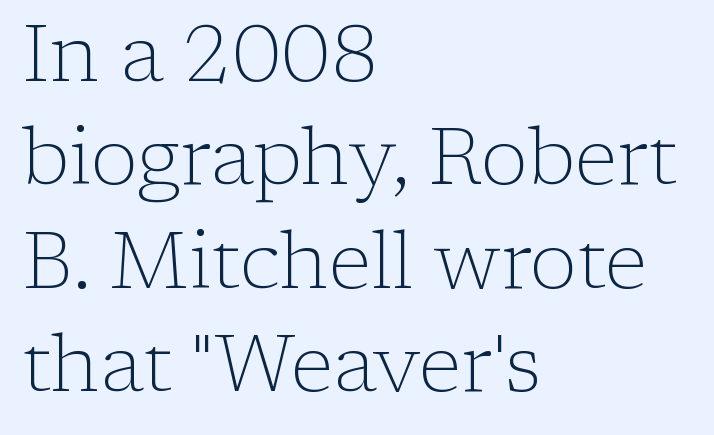
You could not count columns in this text — the font is proportionally spaced. Caption: multi-line text, flush left, ragged right. The designer went with a serif here, giving each stem small feet. This sample keeps an unexceptional amount of space between lines. Standard letterfit; no display-style spreading of the glyphs. This rendering features lettering with no underline.
